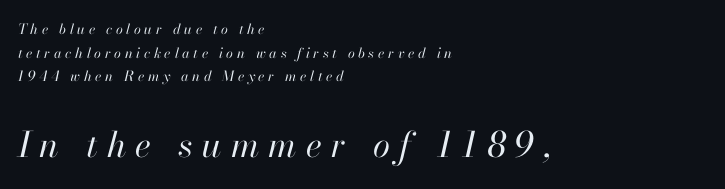
The area under the type is left untouched. Vertical spacing — default. The emphasis by scale lands on block number two, below. These lines stack with their left ends in a neat column.
